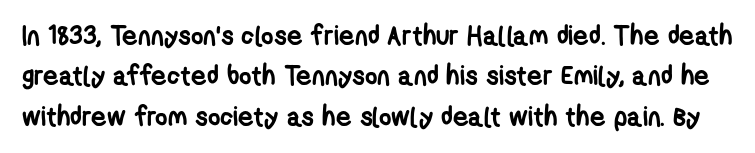
On the weight axis this lands at bold, roughly 700. Caption: standard tracking, unaltered. Underlining? Definitely not there. Rows of type keep a routine distance in the vertical direction.
